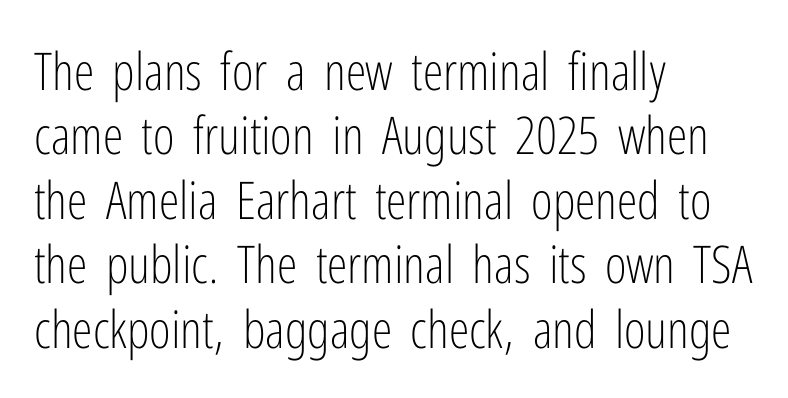
{"serif": "no", "italic": "no", "bold": "no", "weight": "light", "width": "condensed", "stroke_contrast": "low", "x_height": "medium", "monospaced": "no", "underline": "no", "align": "left", "line_spacing_ratio": 1.24, "letter_spacing": "normal", "letter_spacing_em": 0.0, "glyph_px": 52}
